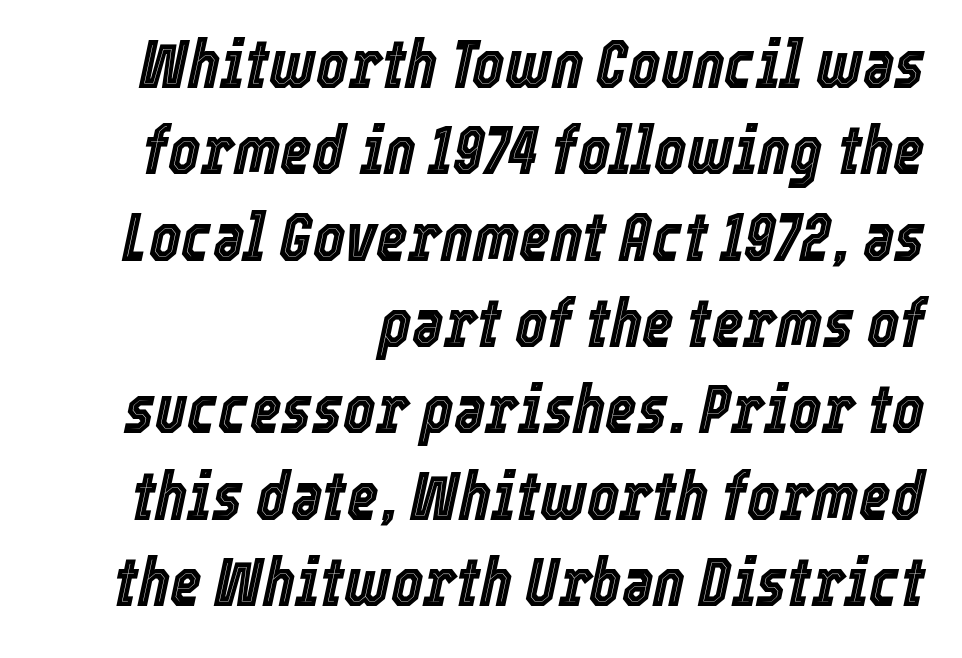
{"italic": "yes", "lean": "right", "slant_degrees": 12, "width": "condensed", "x_height": "medium", "monospaced": "no", "underline": "no", "align": "right", "line_spacing": "normal", "line_spacing_ratio": 1.27, "letter_spacing": "normal", "letter_spacing_em": 0.0, "glyph_px": 68}
